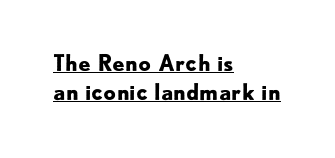
Q: Is the text bold? A: Yes.
Q: Is the text italic (slanted)? A: No, it is upright.
Q: Is the text underlined? A: Yes.
Q: How is the paragraph aligned? A: Left-aligned.
Q: Is the spacing between letters normal or unusually wide? A: Normal.
Q: Is the spacing between lines tight, normal or loose? A: Normal.
